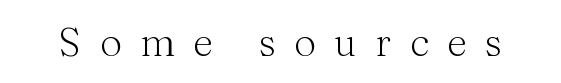
Proportional: the letters do not fall into vertical columns. Is the letter spacing exaggerated? Yes — the characters are pushed far apart. Nobody drew a line under any word here. Counters stay open thanks to moderate or lighter strokes. Serifs: yes, visible at the terminals of the letterforms.
